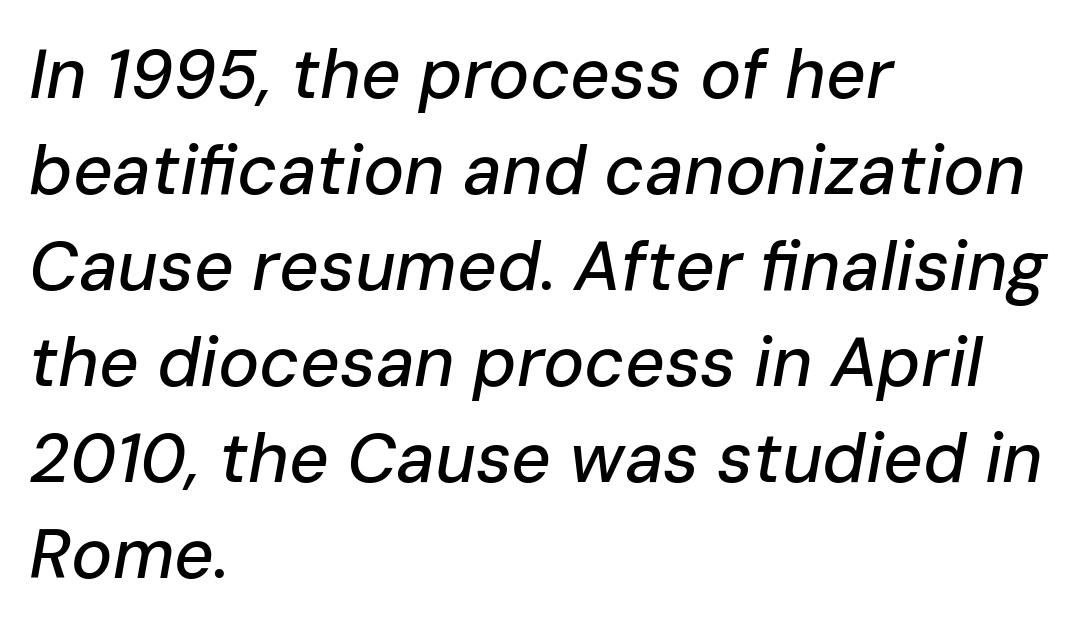
Varying glyph widths throughout — classic text-font behaviour. The letters sit at their default tracking, neither squeezed nor spread. A typesetter would call this leading conventional body-copy spacing. Quick note: underline off. Italic: yes, the glyphs are oblique. One-word summary of the alignment: left.
